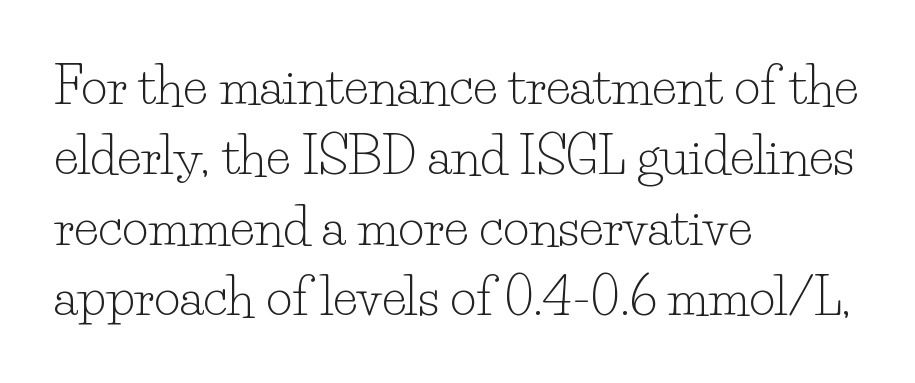
{"serif": "yes", "italic": "no", "bold": "no", "weight": "light", "width": "normal", "stroke_contrast": "low", "x_height": "small", "monospaced": "no", "underline": "no", "align": "left", "line_spacing": "normal", "line_spacing_ratio": 1.38, "letter_spacing": "normal", "letter_spacing_em": 0.0, "glyph_px": 51}
